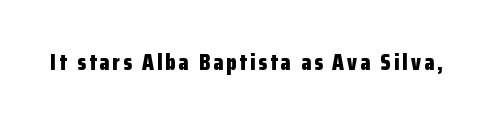
{"italic": "no", "bold": "yes", "underline": "no", "glyph_px": 23}
